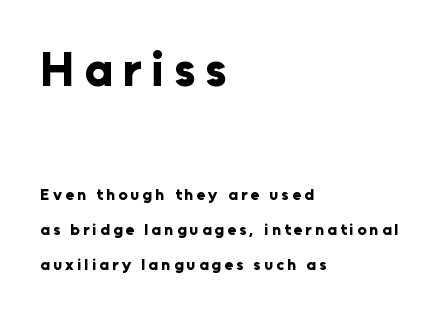
Q: Is the text bold? A: Yes.
Q: Is the text italic (slanted)? A: No, it is upright.
Q: Is the typeface a serif or a sans-serif typeface? A: Sans-serif.
Q: Is the text underlined? A: No.
Q: How is the paragraph aligned? A: Left-aligned.
Q: Is the spacing between letters normal or unusually wide? A: Unusually wide.
Q: Is the spacing between lines tight, normal or loose? A: Loose.
Q: Which block of text is set in a larger size, the first (top) or the second (bottom)? A: The first (top) one.
Q: Width (condensed, normal, or wide)? A: Normal.
Q: Stroke contrast? A: Low.
Q: x-height? A: Medium.
Q: Monospaced? A: No.
